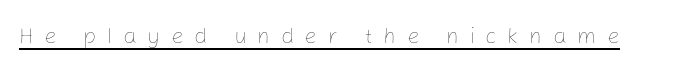
{"italic": "no", "bold": "no", "underline": "yes", "letter_spacing": "wide", "letter_spacing_em": 0.48, "glyph_px": 22}
